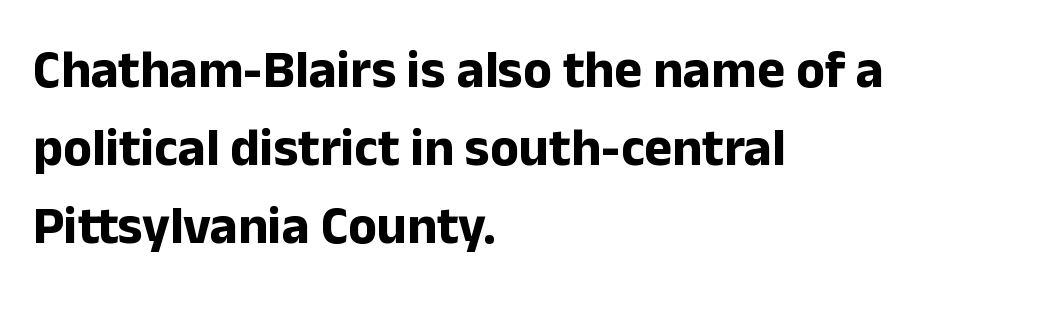
Q: Is the text bold? A: Yes.
Q: Is the text italic (slanted)? A: No, it is upright.
Q: Is the typeface a serif or a sans-serif typeface? A: Sans-serif.
Q: Is the text underlined? A: No.
Q: How is the paragraph aligned? A: Left-aligned.
Q: Is the spacing between letters normal or unusually wide? A: Normal.
Q: Is the spacing between lines tight, normal or loose? A: Normal.
Q: Width (condensed, normal, or wide)? A: Normal.
Q: Stroke contrast? A: Low.
Q: x-height? A: Medium.
Q: Monospaced? A: No.
